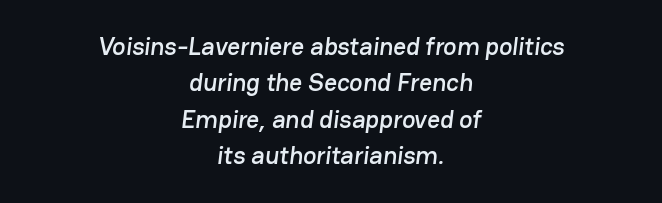
The image shows 25 px text type; set centered, normal line spacing (1.46x), normal letter spacing, not underlined.
